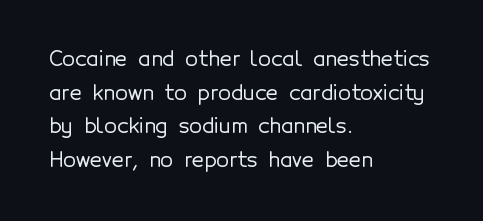
Between one letter and the next there's only the usual sliver of space. The baseline area is clear. Vertically, the passage feels balanced, rows spaced as you'd expect. This sample is left-justified, so line endings fall wherever the words run out.
